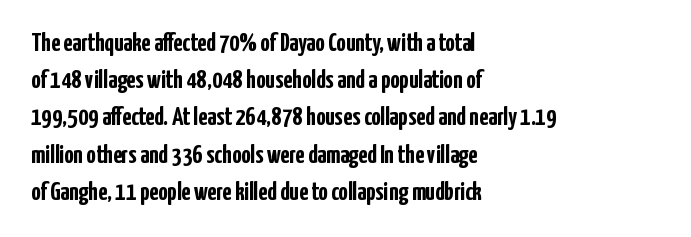
Notice how descenders clear the ascenders below comfortably — that's standard leading. Compared with an ordinary text face, these strokes are far heavier — a full bold. Compared with typical body copy, the letter spacing here is the same. Italic: no, the glyphs are upright roman. The rag falls on the right side of this text block. Descenders hang freely into open space.
